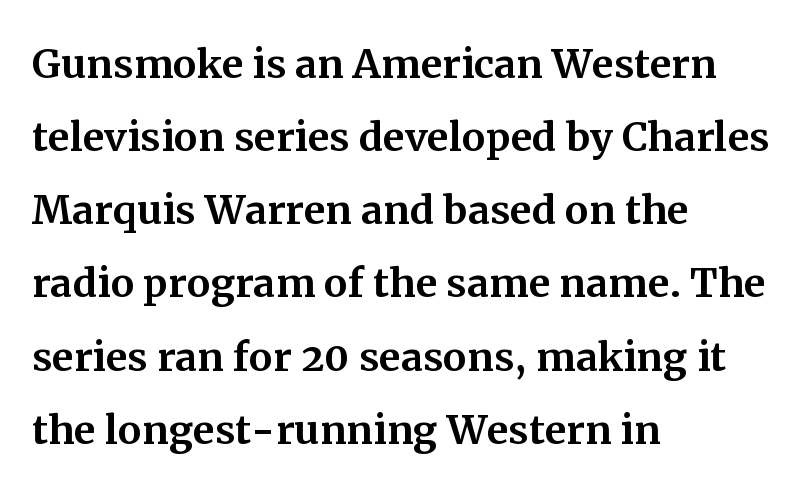
{"serif": "yes", "italic": "no", "width": "normal", "stroke_contrast": "medium", "x_height": "medium", "monospaced": "no", "underline": "no", "align": "left", "line_spacing": "normal", "line_spacing_ratio": 1.38, "letter_spacing": "normal", "letter_spacing_em": 0.0, "glyph_px": 53}
